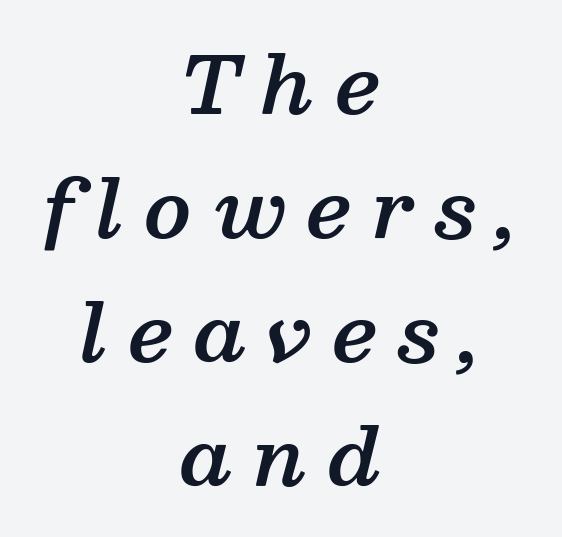
The image shows 78 px semibold serif type, italic (leaning right); set centered, normal line spacing (1.59x), unusually wide letter spacing (+0.27 em), not underlined; medium stroke contrast and a medium x-height.
